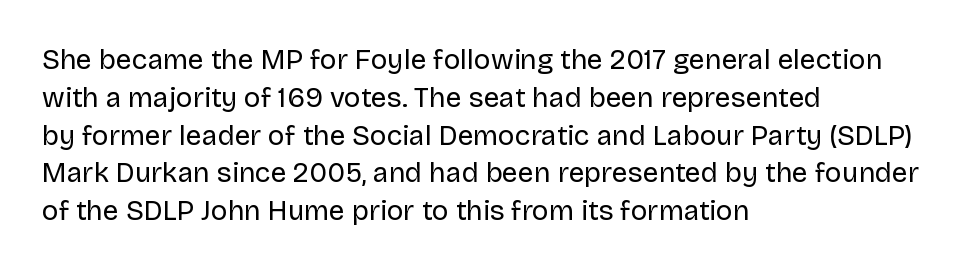
Q: Is the text bold? A: No.
Q: Is the text italic (slanted)? A: No, it is upright.
Q: Is the typeface a serif or a sans-serif typeface? A: Sans-serif.
Q: Is the text underlined? A: No.
Q: How is the paragraph aligned? A: Left-aligned.
Q: Is the spacing between letters normal or unusually wide? A: Normal.
Q: Is the spacing between lines tight, normal or loose? A: Normal.
Q: Width (condensed, normal, or wide)? A: Normal.
Q: Stroke contrast? A: Low.
Q: x-height? A: Large.
Q: Monospaced? A: No.
